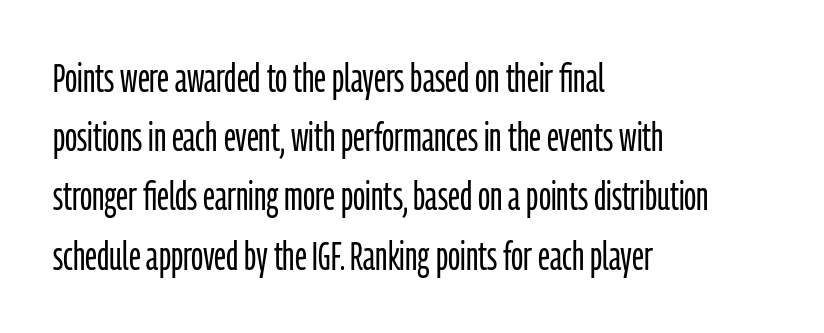
The image shows 40 px light, condensed sans-serif type, upright; set left-aligned, normal line spacing (1.48x), normal letter spacing, not underlined; low stroke contrast and a medium x-height.
